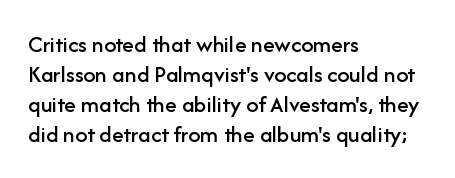
Q: Is the text italic (slanted)? A: No, it is upright.
Q: Is the text underlined? A: No.
Q: How is the paragraph aligned? A: Left-aligned.
Q: Is the spacing between letters normal or unusually wide? A: Normal.
Q: Is the spacing between lines tight, normal or loose? A: Normal.
